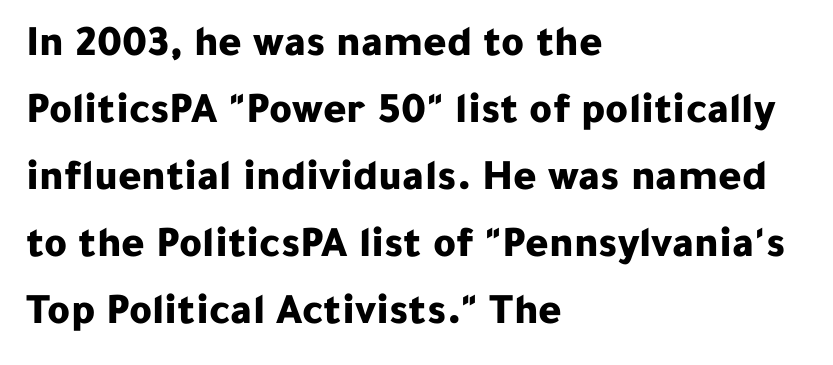
The image shows 44 px bold sans-serif type, upright; set left-aligned, normal line spacing (1.52x), normal letter spacing, not underlined; low stroke contrast and a medium x-height.
